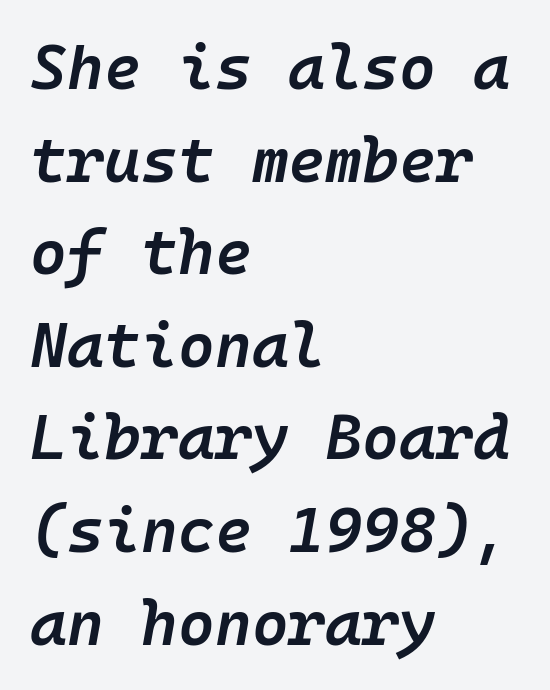
The image shows 63 px semibold type, italic (leaning right); set left-aligned, normal line spacing (1.47x), normal letter spacing, not underlined; low stroke contrast and a medium x-height.
